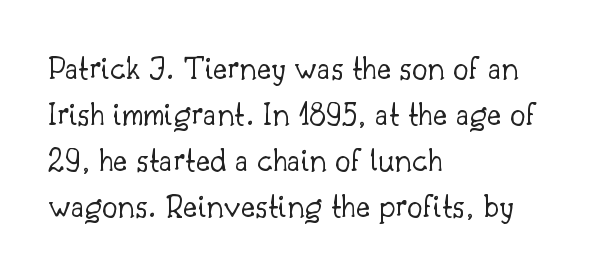
Q: Is the text bold? A: No.
Q: Is the text italic (slanted)? A: No, it is upright.
Q: Is the text underlined? A: No.
Q: How is the paragraph aligned? A: Left-aligned.
Q: Is the spacing between letters normal or unusually wide? A: Normal.
Q: Is the spacing between lines tight, normal or loose? A: Normal.
Q: Width (condensed, normal, or wide)? A: Normal.
Q: Stroke contrast? A: Low.
Q: x-height? A: Small.
Q: Monospaced? A: No.
